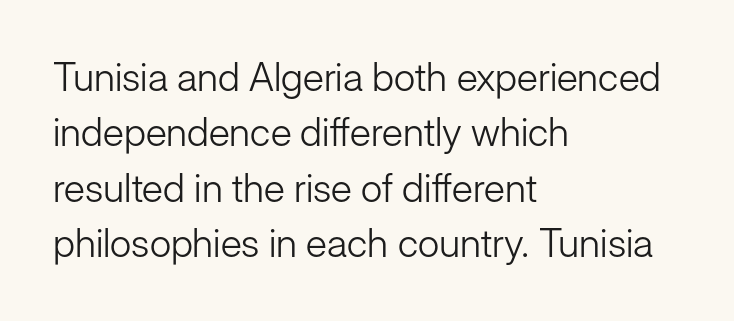
{"serif": "no", "italic": "no", "bold": "no", "weight": "light", "width": "normal", "stroke_contrast": "low", "x_height": "medium", "monospaced": "no", "underline": "no", "align": "left", "line_spacing": "normal", "line_spacing_ratio": 1.42, "letter_spacing": "normal", "letter_spacing_em": 0.0, "glyph_px": 39}
